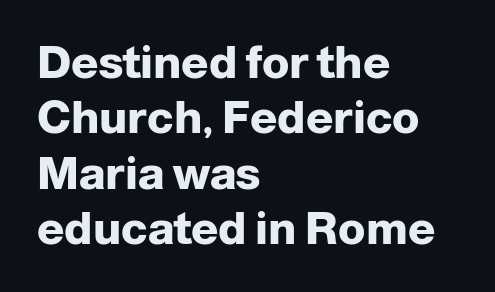
{"serif": "no", "italic": "no", "bold": "yes", "weight": "heavy", "width": "normal", "stroke_contrast": "low", "x_height": "medium", "monospaced": "no", "underline": "no", "align": "left", "line_spacing_ratio": 1.23, "letter_spacing": "normal", "letter_spacing_em": 0.0, "glyph_px": 45}
